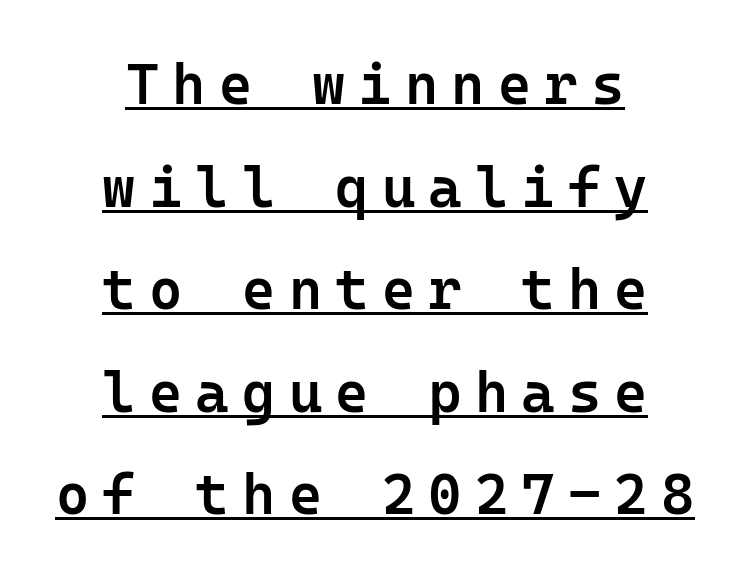
Each glyph is drawn with semibold strokes, heavier than normal yet not fully bold. Beneath each row of characters lies a ruled line. The characters display no serif detailing; their extremities are plain. Which margin do the lines hug? Neither — every line sits in the middle. This is the regular roman posture of the typeface.
